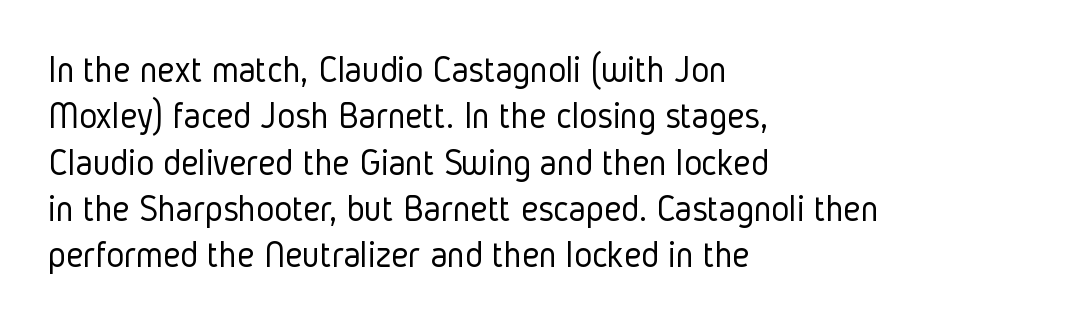
Q: Is the text bold? A: No.
Q: Is the text italic (slanted)? A: No, it is upright.
Q: Is the typeface a serif or a sans-serif typeface? A: Sans-serif.
Q: Is the text underlined? A: No.
Q: How is the paragraph aligned? A: Left-aligned.
Q: Is the spacing between letters normal or unusually wide? A: Normal.
Q: Width (condensed, normal, or wide)? A: Condensed.
Q: Stroke contrast? A: Low.
Q: x-height? A: Medium.
Q: Monospaced? A: No.
